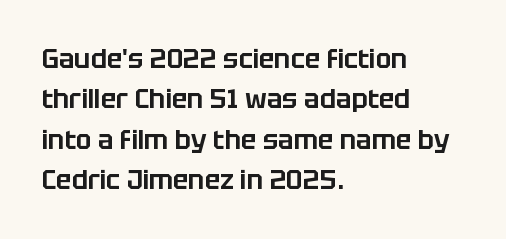
Q: Is the text italic (slanted)? A: No, it is upright.
Q: Is the text underlined? A: No.
Q: How is the paragraph aligned? A: Left-aligned.
Q: Is the spacing between letters normal or unusually wide? A: Normal.
Q: Is the spacing between lines tight, normal or loose? A: Normal.
